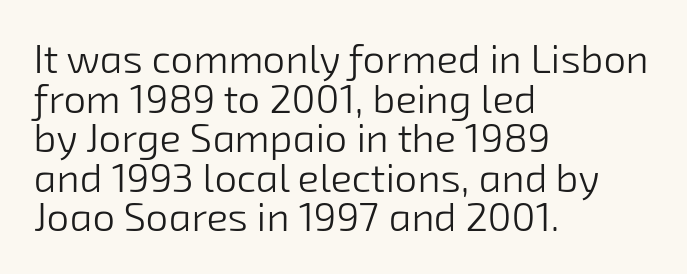
The letters look calm and open, with moderate or lighter stems. The lines in this sample share a left origin and differ only in where they stop. Looks like regular typesetting: each glyph gets only the width it needs. Nobody drew a line under any word here. Is the letter spacing exaggerated? No — it looks like the ordinary default. In terms of leading, this rendering errs on the cramped side.
